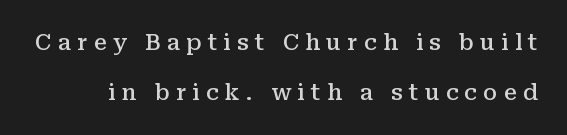
{"italic": "no", "bold": "semi", "underline": "no", "line_spacing": "loose", "line_spacing_ratio": 2.27, "letter_spacing": "wide", "letter_spacing_em": 0.28, "glyph_px": 22}
